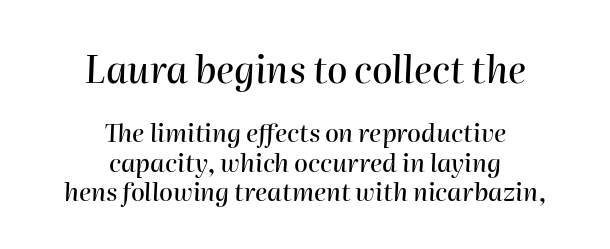
An italicized treatment has been applied to the whole sample. The composition opens big and finishes small. Only glyphs here, with clear space below each row. Visually the block forms a symmetrical silhouette, jagged on both flanks.
